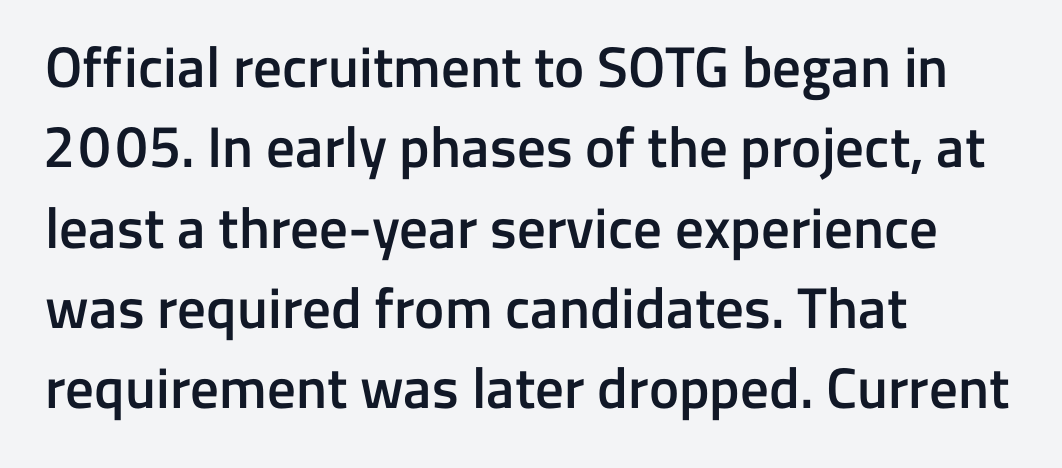
{"serif": "no", "italic": "no", "bold": "semi", "weight": "semibold", "width": "normal", "stroke_contrast": "low", "x_height": "medium", "monospaced": "no", "underline": "no", "align": "left", "line_spacing": "normal", "line_spacing_ratio": 1.41, "letter_spacing": "normal", "letter_spacing_em": 0.0, "glyph_px": 57}
